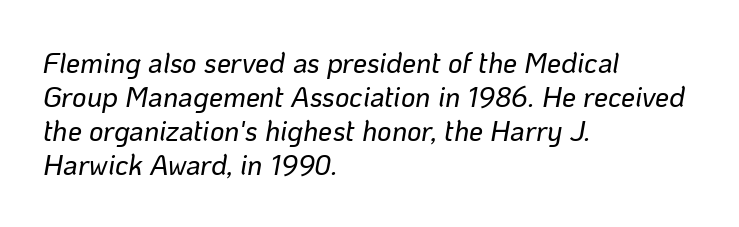
The image shows 28 px text type, italic (leaning right); set left-aligned, line spacing 1.22x, normal letter spacing, not underlined; low stroke contrast and a medium x-height.
